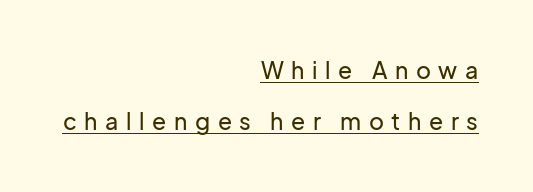
The image shows 23 px text type, upright; set right-aligned, loose line spacing (2.23x), unusually wide letter spacing (+0.33 em), underlined.
